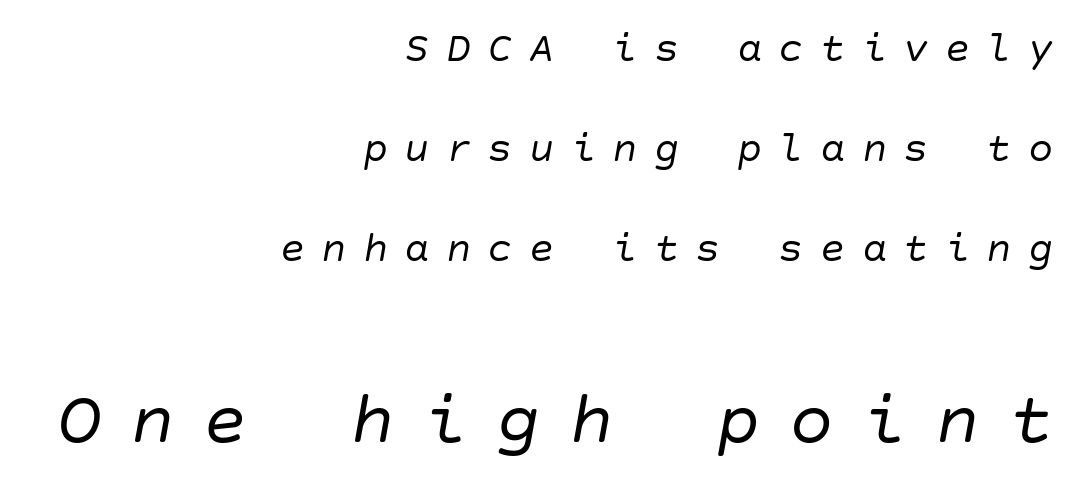
The passage is arranged like a letterhead date or caption credit — flush right. An italicized treatment has been applied to the whole sample. Does the leading feel generous? Absolutely, it's lavish. The gaps between neighbouring characters are conspicuously large. Just letters on the line, the space beneath them empty.
